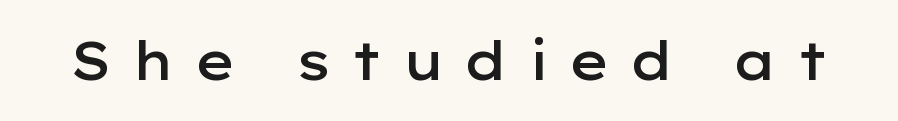
Q: Is the text bold? A: Semi-bold.
Q: Is the text italic (slanted)? A: No, it is upright.
Q: Is the typeface a serif or a sans-serif typeface? A: Sans-serif.
Q: Is the text underlined? A: No.
Q: Is the spacing between letters normal or unusually wide? A: Unusually wide.
Q: Width (condensed, normal, or wide)? A: Wide.
Q: Stroke contrast? A: Low.
Q: x-height? A: Medium.
Q: Monospaced? A: No.
